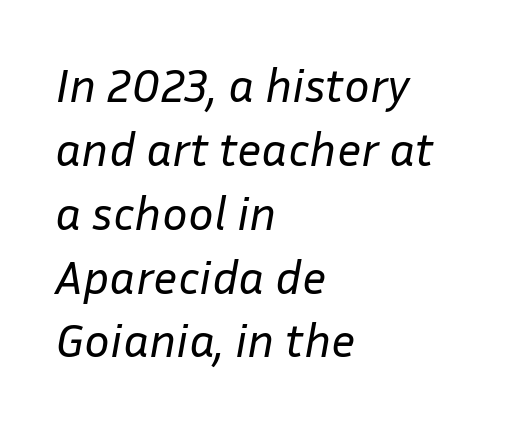
{"italic": "yes", "lean": "right", "slant_degrees": 10, "bold": "no", "weight": "regular", "width": "normal", "stroke_contrast": "low", "x_height": "medium", "monospaced": "no", "underline": "no", "align": "left", "line_spacing": "normal", "line_spacing_ratio": 1.33, "letter_spacing": "normal", "letter_spacing_em": 0.0, "glyph_px": 48}
